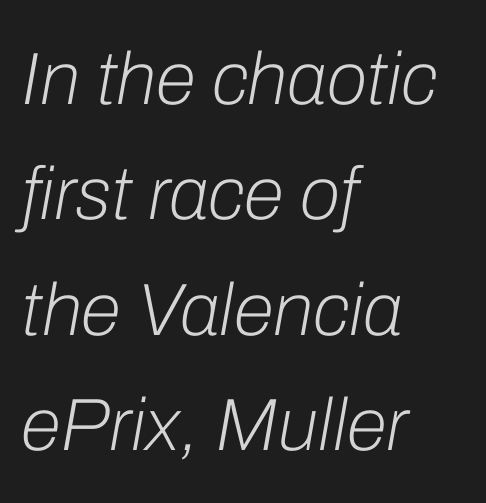
The image shows 74 px light type, italic (leaning right); set left-aligned, normal line spacing (1.56x), normal letter spacing, not underlined; low stroke contrast and a medium x-height.
